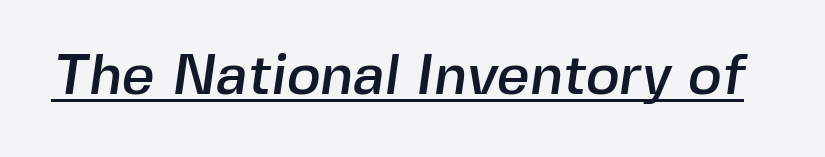
Examine the stroke ends and you'll find no serifs. Default kerning and tracking; the words read as compact shapes. Think of a printed novel: that variable character pitch is what you see here. A continuous stroke trails under the words, as in a hyperlink.
